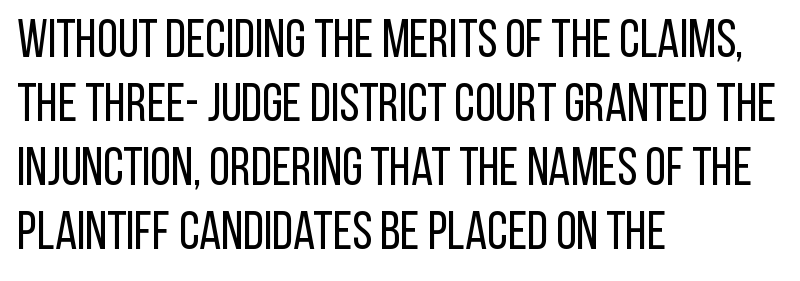
The image shows 53 px regular-weight, condensed sans-serif type, upright; set left-aligned, line spacing 1.21x, normal letter spacing, not underlined; low stroke contrast and a large x-height.
